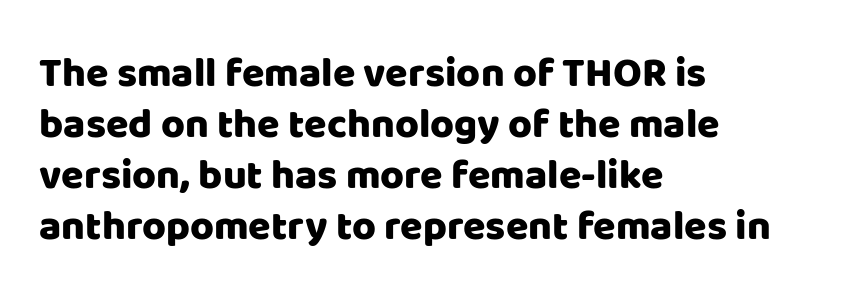
The image shows 41 px sans-serif type, upright; set left-aligned, line spacing 1.24x, normal letter spacing, not underlined; low stroke contrast and a large x-height.
